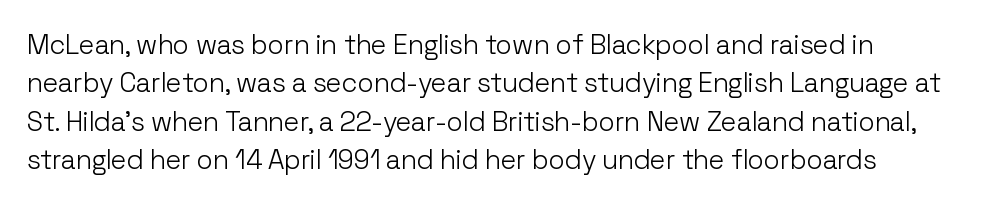
Q: Is the text bold? A: No.
Q: Is the text italic (slanted)? A: No, it is upright.
Q: Is the text underlined? A: No.
Q: Is the spacing between letters normal or unusually wide? A: Normal.
Q: Is the spacing between lines tight, normal or loose? A: Normal.
